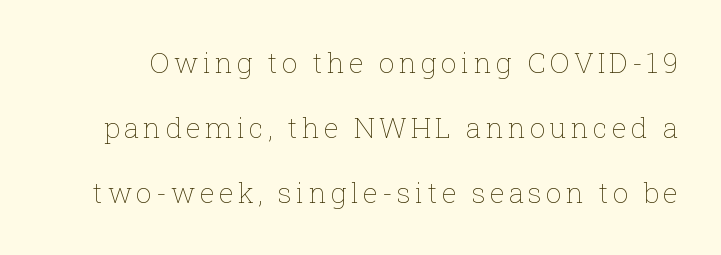
The image shows 28 px thin type, upright; set loose line spacing (2.33x), not underlined; low stroke contrast and a medium x-height.
